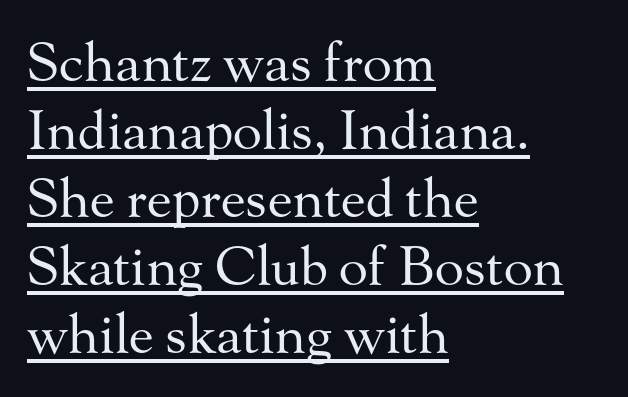
This sample keeps an unexceptional amount of space between lines. The glyphs are accompanied by a horizontal stroke just below them. The typesetter chose a ragged-right arrangement here. Summary of weight: not heavy and not bold.
